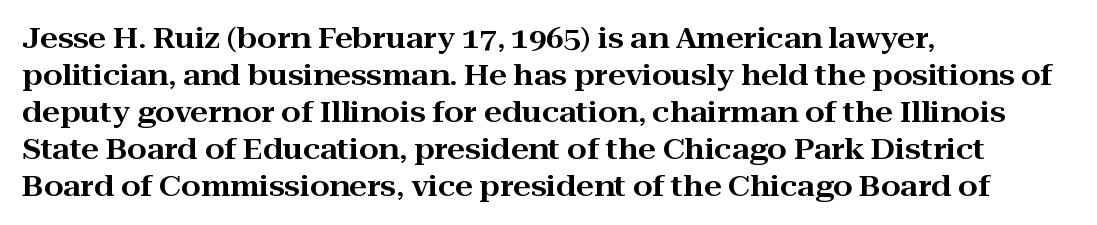
Q: Is the text italic (slanted)? A: No, it is upright.
Q: Is the typeface a serif or a sans-serif typeface? A: Serif.
Q: Is the text underlined? A: No.
Q: How is the paragraph aligned? A: Left-aligned.
Q: Is the spacing between letters normal or unusually wide? A: Normal.
Q: Is the spacing between lines tight, normal or loose? A: Normal.
Q: Width (condensed, normal, or wide)? A: Wide.
Q: Stroke contrast? A: High.
Q: x-height? A: Medium.
Q: Monospaced? A: No.
